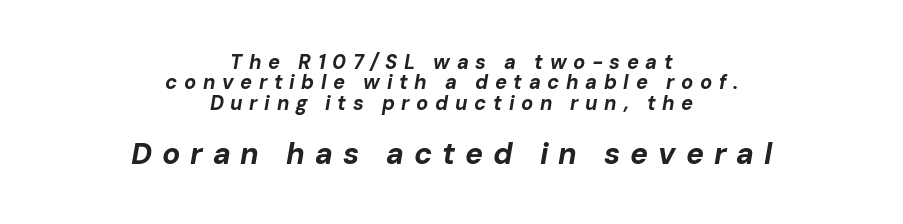
The image shows 30 px bold type, italic (leaning right); set centered, tight line spacing (1.02x), unusually wide letter spacing (+0.33 em), not underlined; the second (bottom) block is 1.5x larger; low stroke contrast and a medium x-height.
